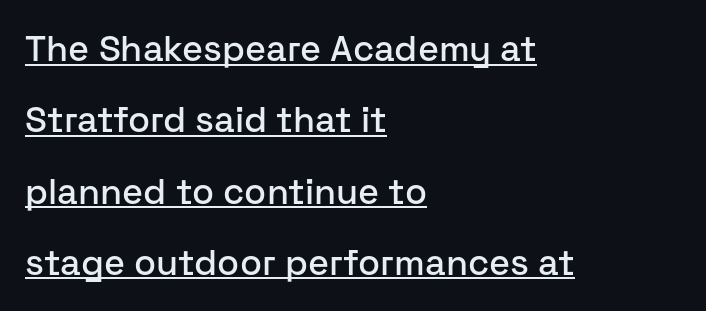
{"serif": "no", "italic": "no", "width": "normal", "stroke_contrast": "low", "x_height": "medium", "monospaced": "no", "underline": "yes", "align": "left", "line_spacing": "loose", "line_spacing_ratio": 1.98, "letter_spacing": "normal", "letter_spacing_em": 0.0, "glyph_px": 36}
